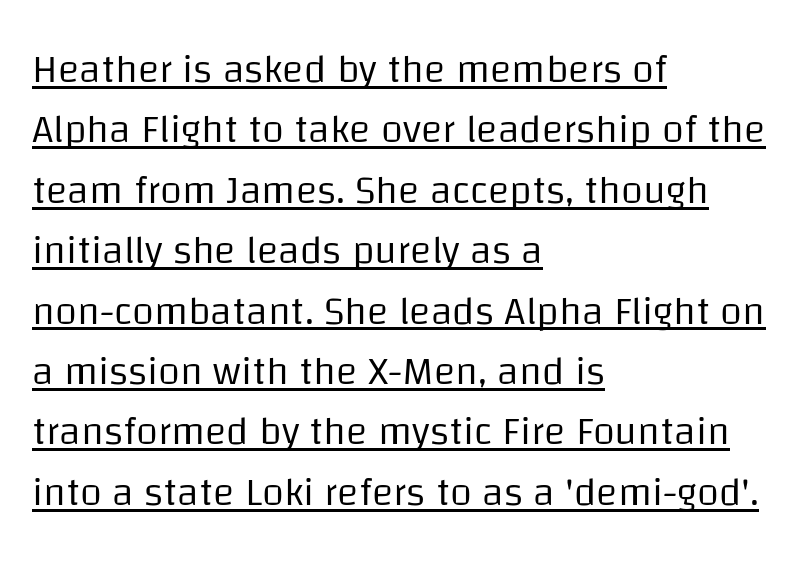
Q: Is the text bold? A: No.
Q: Is the text italic (slanted)? A: No, it is upright.
Q: Is the typeface a serif or a sans-serif typeface? A: Sans-serif.
Q: Is the text underlined? A: Yes.
Q: How is the paragraph aligned? A: Left-aligned.
Q: Is the spacing between letters normal or unusually wide? A: Normal.
Q: Is the spacing between lines tight, normal or loose? A: Normal.
Q: Width (condensed, normal, or wide)? A: Normal.
Q: Stroke contrast? A: Low.
Q: x-height? A: Large.
Q: Monospaced? A: No.
